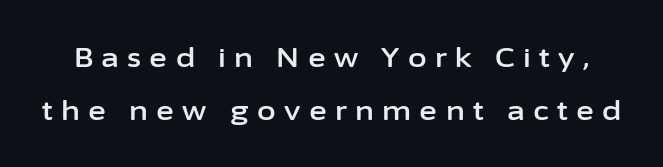
The image shows 27 px text type, upright; set loose line spacing (1.95x), unusually wide letter spacing (+0.31 em), not underlined.
